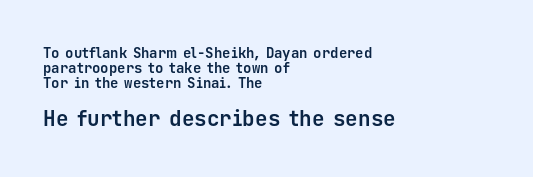
Underline: absent. Strong, thick strokes mark this as bold type. The second block has been scaled up relative to the first. A typesetter would mark this as roman, not italic. These lines keep a tight, regular rhythm from letter to letter. The rendering uses a small line-height, squeezing the rows.
